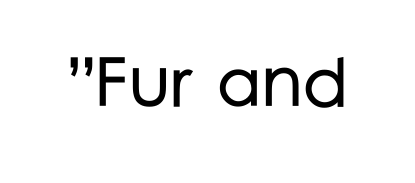
{"serif": "no", "italic": "no", "width": "normal", "stroke_contrast": "low", "x_height": "medium", "monospaced": "no", "underline": "no", "letter_spacing": "normal", "letter_spacing_em": 0.0, "glyph_px": 70}
